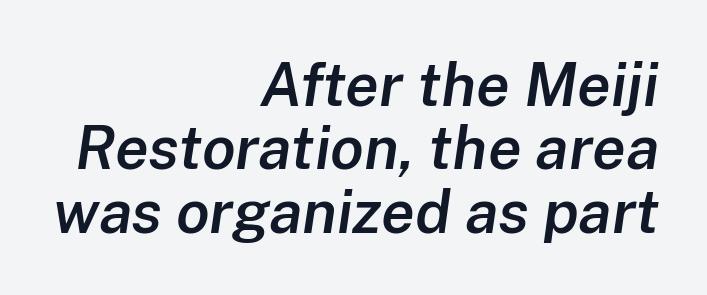
Q: Is the text bold? A: Semi-bold.
Q: Is the text italic (slanted)? A: Yes, it leans right by about 8 degrees.
Q: Is the text underlined? A: No.
Q: How is the paragraph aligned? A: Right-aligned.
Q: Is the spacing between letters normal or unusually wide? A: Normal.
Q: Is the spacing between lines tight, normal or loose? A: Tight.
Q: Width (condensed, normal, or wide)? A: Normal.
Q: Stroke contrast? A: Low.
Q: x-height? A: Medium.
Q: Monospaced? A: No.
